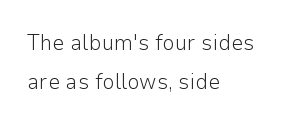
Q: Is the text bold? A: No.
Q: Is the text italic (slanted)? A: No, it is upright.
Q: Is the text underlined? A: No.
Q: How is the paragraph aligned? A: Left-aligned.
Q: Is the spacing between letters normal or unusually wide? A: Normal.
